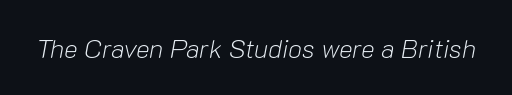
The image shows 26 px text type, italic (leaning right); set normal letter spacing, not underlined.
